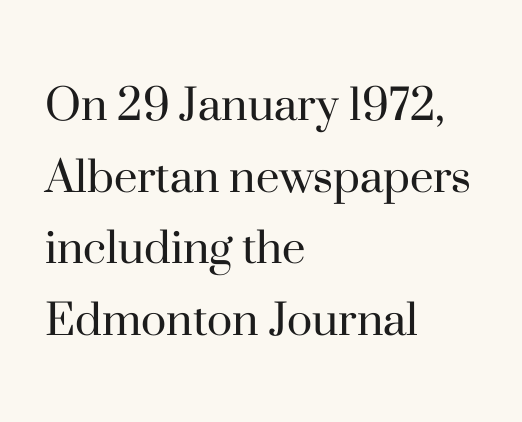
Q: Is the text bold? A: No.
Q: Is the text italic (slanted)? A: No, it is upright.
Q: Is the typeface a serif or a sans-serif typeface? A: Serif.
Q: Is the text underlined? A: No.
Q: How is the paragraph aligned? A: Left-aligned.
Q: Is the spacing between letters normal or unusually wide? A: Normal.
Q: Is the spacing between lines tight, normal or loose? A: Normal.
Q: Width (condensed, normal, or wide)? A: Normal.
Q: Stroke contrast? A: High.
Q: x-height? A: Small.
Q: Monospaced? A: No.
